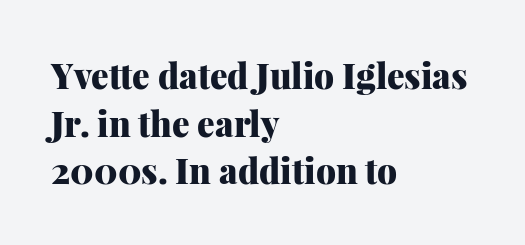
Q: Is the text bold? A: Yes.
Q: Is the text italic (slanted)? A: No, it is upright.
Q: Is the typeface a serif or a sans-serif typeface? A: Serif.
Q: Is the text underlined? A: No.
Q: How is the paragraph aligned? A: Left-aligned.
Q: Is the spacing between letters normal or unusually wide? A: Normal.
Q: Is the spacing between lines tight, normal or loose? A: Normal.
Q: Width (condensed, normal, or wide)? A: Normal.
Q: Stroke contrast? A: Medium.
Q: x-height? A: Medium.
Q: Monospaced? A: No.
